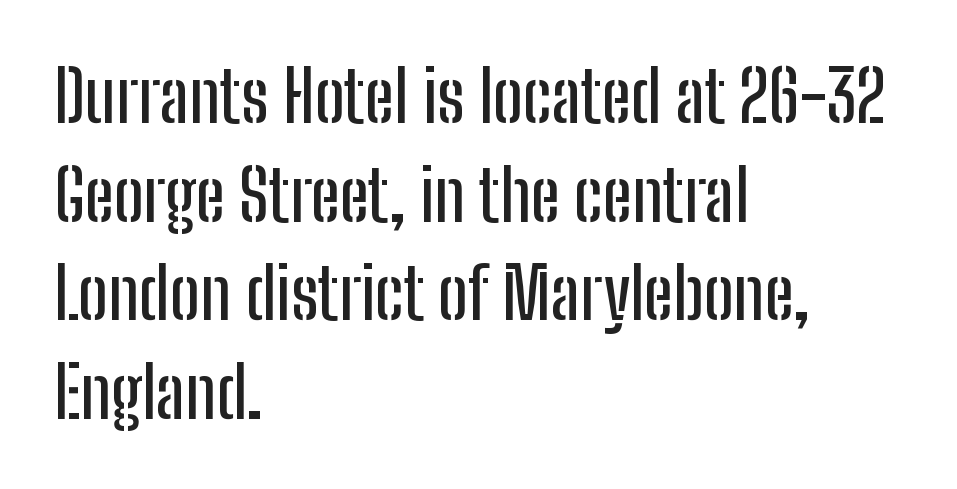
The zone under the glyphs is completely vacant. Note the varied advance widths — an 'i' is clearly narrower than an 'm'. Rows of type keep a routine distance in the vertical direction. The typeface chosen for these lines omits serifs. If you drew a line through each stem, it would be perfectly vertical.
